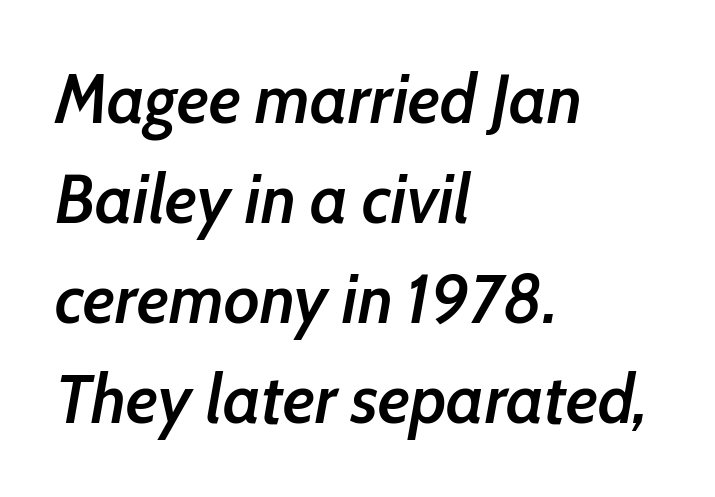
Does the leading feel generous? No, just average. Clear beneath every line of the passage. In CSS terms this would be text-align: left. A fair bit of extra ink — the face is semibold, not bold. The face used here is proportionally spaced, like ordinary book or web type.
